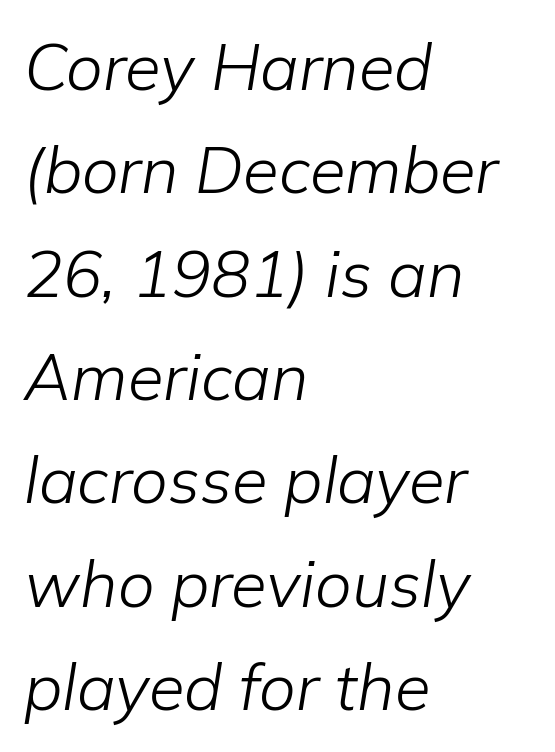
{"italic": "yes", "lean": "right", "slant_degrees": 9, "bold": "no", "weight": "light", "width": "normal", "stroke_contrast": "low", "x_height": "medium", "monospaced": "no", "underline": "no", "align": "left", "line_spacing": "normal", "line_spacing_ratio": 1.59, "letter_spacing": "normal", "letter_spacing_em": 0.0, "glyph_px": 65}
